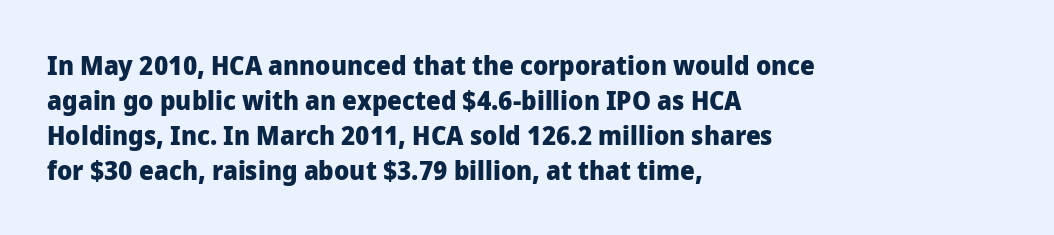
The image shows 26 px bold type, upright; set left-aligned, normal line spacing (1.34x), normal letter spacing, not underlined.
